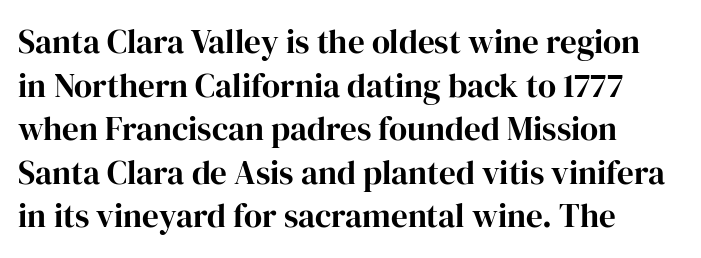
Q: Is the text bold? A: Yes.
Q: Is the text italic (slanted)? A: No, it is upright.
Q: Is the typeface a serif or a sans-serif typeface? A: Serif.
Q: Is the text underlined? A: No.
Q: How is the paragraph aligned? A: Left-aligned.
Q: Is the spacing between letters normal or unusually wide? A: Normal.
Q: Is the spacing between lines tight, normal or loose? A: Normal.
Q: Width (condensed, normal, or wide)? A: Normal.
Q: Stroke contrast? A: High.
Q: x-height? A: Medium.
Q: Monospaced? A: No.
